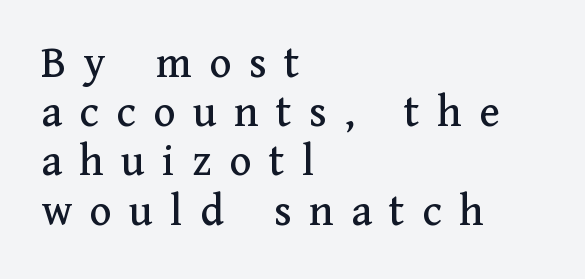
Q: Is the text italic (slanted)? A: No, it is upright.
Q: Is the typeface a serif or a sans-serif typeface? A: Serif.
Q: Is the text underlined? A: No.
Q: How is the paragraph aligned? A: Left-aligned.
Q: Is the spacing between letters normal or unusually wide? A: Unusually wide.
Q: Is the spacing between lines tight, normal or loose? A: Tight.
Q: Width (condensed, normal, or wide)? A: Normal.
Q: Stroke contrast? A: Medium.
Q: x-height? A: Medium.
Q: Monospaced? A: No.
